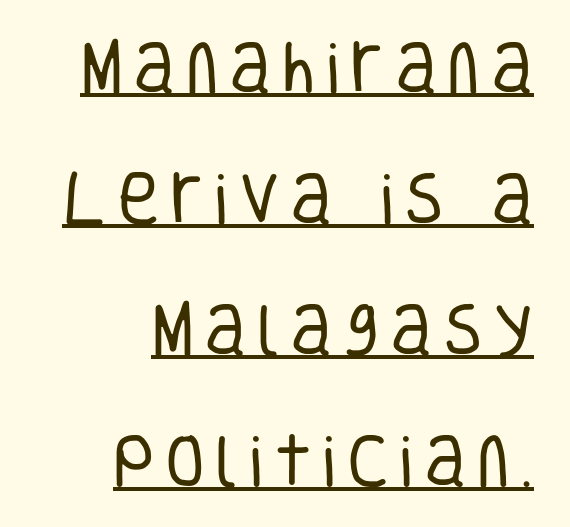
Honestly, the rows look like they've been pulled way apart. Is this a sans? Yes — the strokes have no serifs. A typesetter would mark this as roman, not italic. No extra ink here — the face is not bold. The sample's only ornament is a line tracing under the words.
